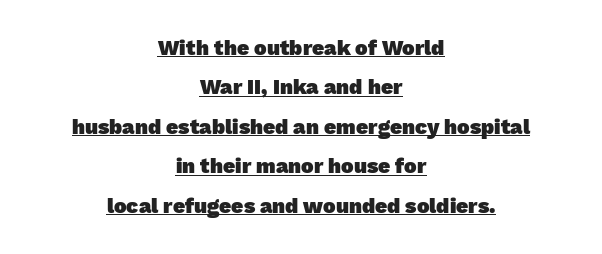
{"bold": "yes", "underline": "yes", "align": "center", "line_spacing_ratio": 1.88, "letter_spacing": "normal", "letter_spacing_em": 0.0, "glyph_px": 21}
